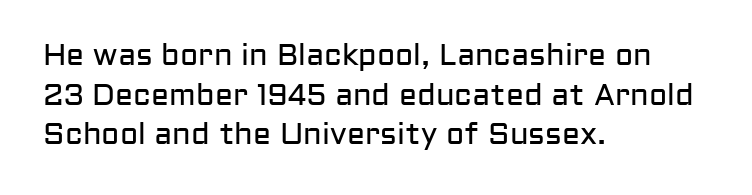
{"serif": "no", "italic": "no", "bold": "no", "weight": "regular", "width": "normal", "stroke_contrast": "low", "x_height": "medium", "monospaced": "no", "underline": "no", "align": "left", "line_spacing": "normal", "line_spacing_ratio": 1.32, "letter_spacing": "normal", "letter_spacing_em": 0.0, "glyph_px": 30}
